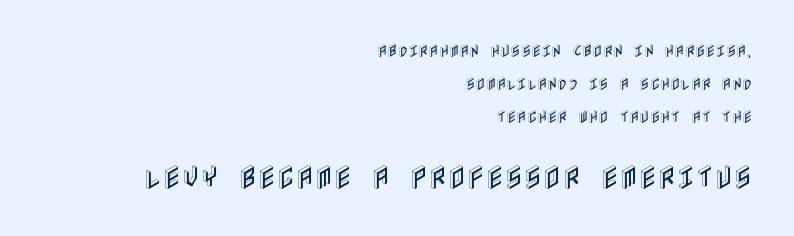
The image shows 26 px text type, upright; set right-aligned, loose line spacing (2.37x), normal letter spacing, not underlined; the second (bottom) block is 1.86x larger.
